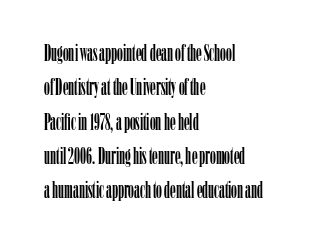
{"italic": "no", "underline": "no", "align": "left", "line_spacing": "normal", "line_spacing_ratio": 1.49, "letter_spacing": "normal", "letter_spacing_em": 0.0, "glyph_px": 23}
